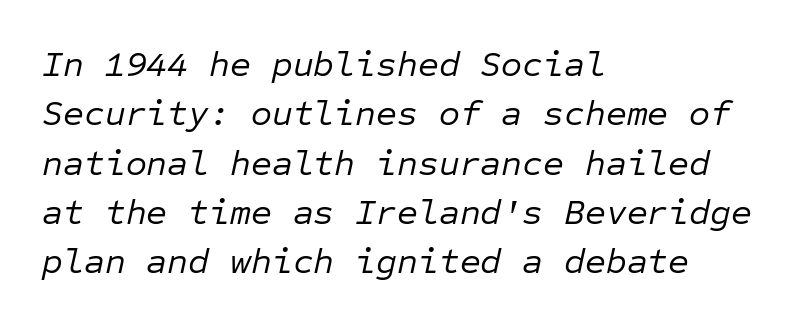
A normal amount of white space separates one row of letters from the next. The letters march in equal steps, a hallmark of fixed-pitch type. Lines of text with bare space underneath. The rag falls on the right side of this text block. An italicized treatment has been applied to the whole sample. Think standard paragraph weight, or any step lighter than that.
